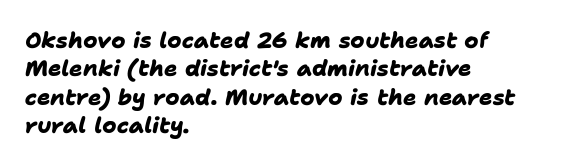
Q: Is the text bold? A: Yes.
Q: Is the text underlined? A: No.
Q: How is the paragraph aligned? A: Left-aligned.
Q: Is the spacing between letters normal or unusually wide? A: Normal.
Q: Is the spacing between lines tight, normal or loose? A: Normal.
